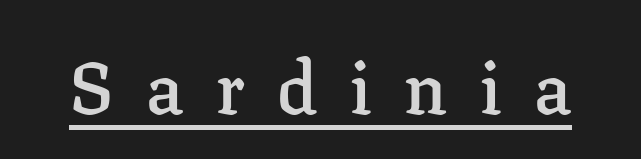
The lettering is marked with a stroke running underneath it. Each letter keeps its own natural width here, so spacing adapts to shape. Posture: upright roman. In terms of weight, the rendering is demibold, just under bold. The glyphs in this specimen are seriffed. Letter spacing: wide.
